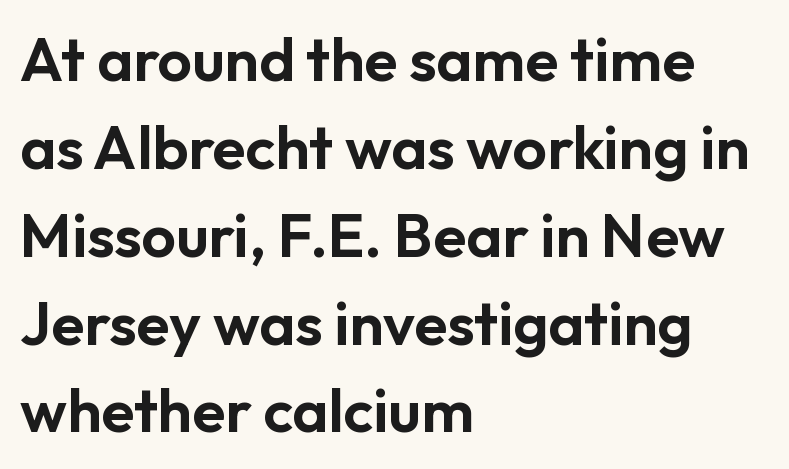
Q: Is the text italic (slanted)? A: No, it is upright.
Q: Is the typeface a serif or a sans-serif typeface? A: Sans-serif.
Q: Is the text underlined? A: No.
Q: How is the paragraph aligned? A: Left-aligned.
Q: Is the spacing between letters normal or unusually wide? A: Normal.
Q: Is the spacing between lines tight, normal or loose? A: Normal.
Q: Width (condensed, normal, or wide)? A: Normal.
Q: Stroke contrast? A: Low.
Q: x-height? A: Medium.
Q: Monospaced? A: No.
